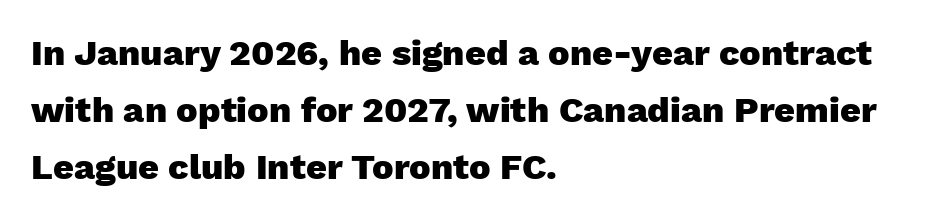
Q: Is the text bold? A: Yes.
Q: Is the text italic (slanted)? A: No, it is upright.
Q: Is the typeface a serif or a sans-serif typeface? A: Sans-serif.
Q: Is the text underlined? A: No.
Q: How is the paragraph aligned? A: Left-aligned.
Q: Is the spacing between letters normal or unusually wide? A: Normal.
Q: Is the spacing between lines tight, normal or loose? A: Normal.
Q: Width (condensed, normal, or wide)? A: Normal.
Q: Stroke contrast? A: Low.
Q: x-height? A: Medium.
Q: Monospaced? A: No.
